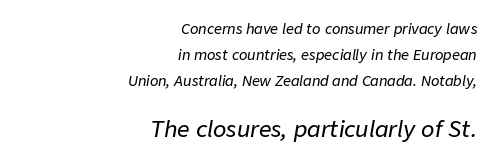
The image shows 22 px text type, italic (leaning right); set right-aligned, line spacing 1.85x, normal letter spacing, not underlined; the second (bottom) block is 1.57x larger.
